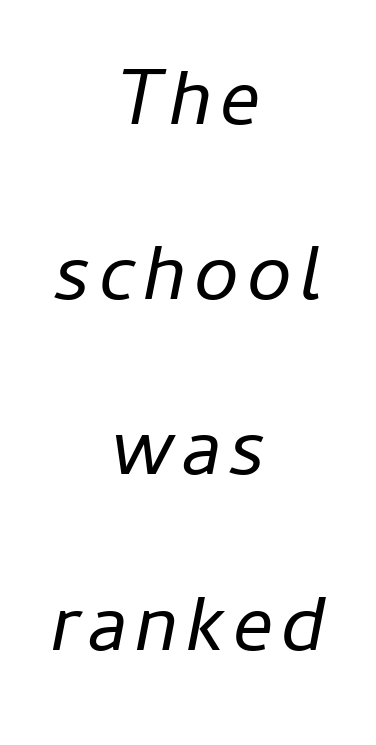
The image shows 80 px regular-weight type, italic (leaning right); set centered, loose line spacing (2.19x), not underlined; low stroke contrast and a medium x-height.
